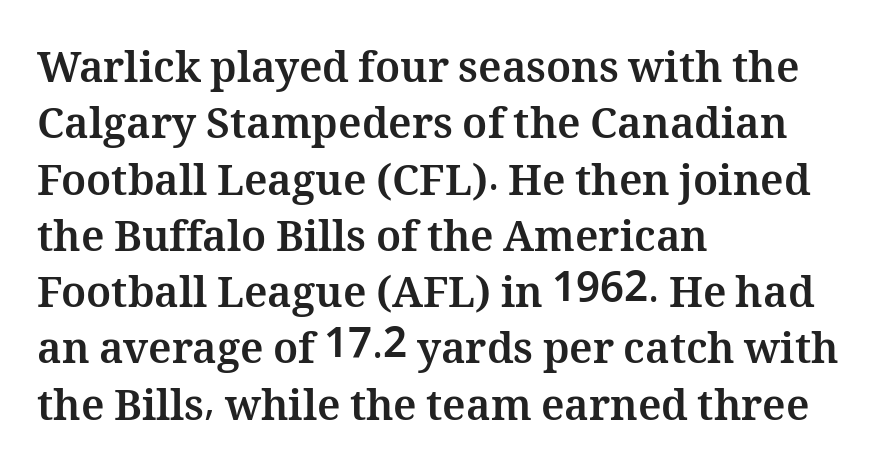
The block of text has a typical density, with ordinary space between rows. You could call the tracking neutral — neither tight nor loose. A clean baseline with only descenders dipping below it. This sample has the flowing, uneven cadence of proportional lettering. Its strokes are broad and dark, the hallmark of bold type. The axis of the letterforms is exactly vertical.
